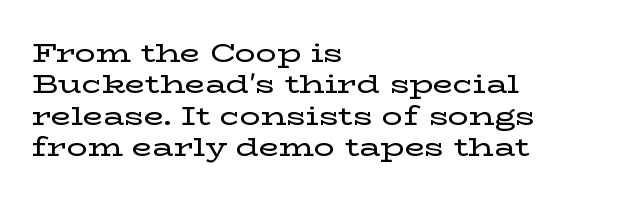
The image shows 26 px text type, upright; set left-aligned, line spacing 1.21x, normal letter spacing, not underlined.
